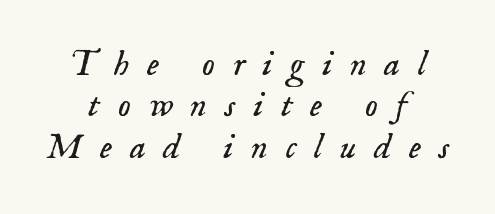
Reading down the block, each line starts at a different indent, mirrored at its end. Each letter keeps its own natural width here, so spacing adapts to shape. The letters look calm and open, with moderate or lighter stems. A bare baseline throughout the passage. Rows of type sit shoulder to shoulder in the vertical direction.
